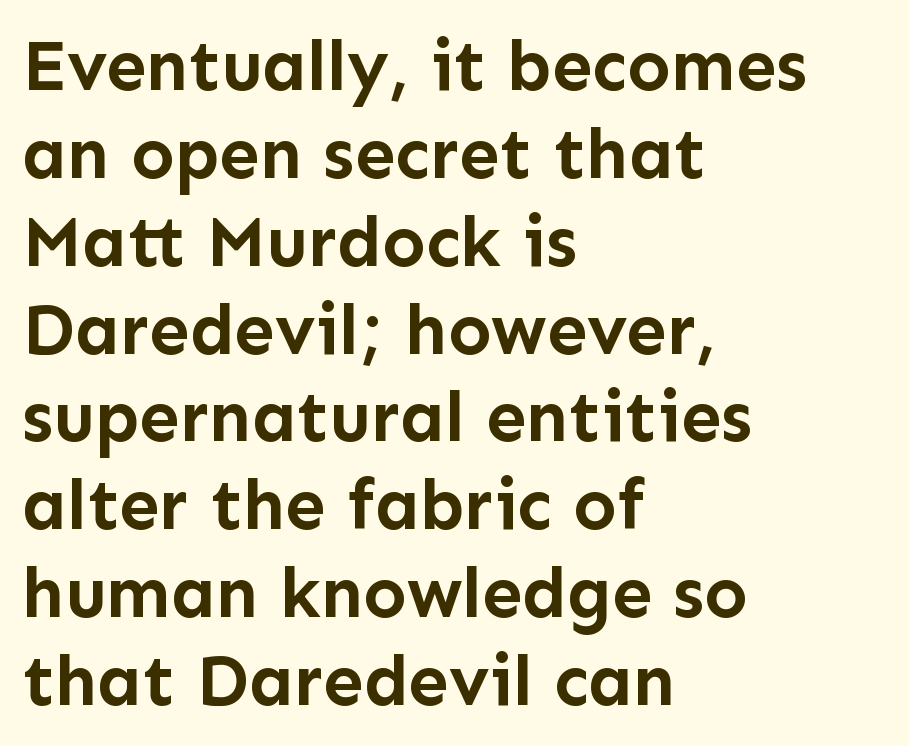
Q: Is the text bold? A: Yes.
Q: Is the text italic (slanted)? A: No, it is upright.
Q: Is the typeface a serif or a sans-serif typeface? A: Sans-serif.
Q: Is the text underlined? A: No.
Q: How is the paragraph aligned? A: Left-aligned.
Q: Is the spacing between letters normal or unusually wide? A: Normal.
Q: Width (condensed, normal, or wide)? A: Normal.
Q: Stroke contrast? A: Low.
Q: x-height? A: Medium.
Q: Monospaced? A: No.
